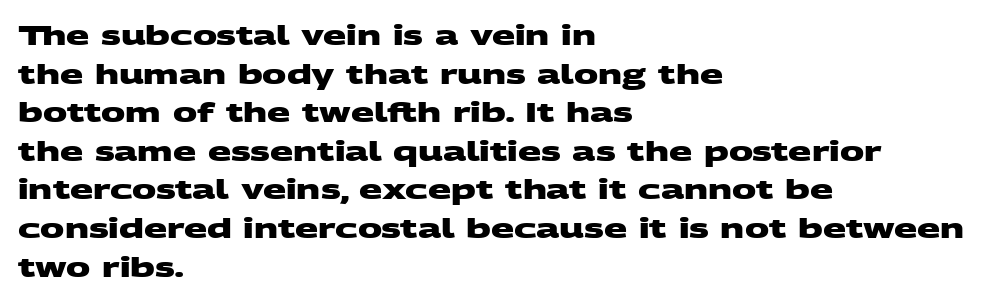
Evenly set lines give the paragraph a standard silhouette. Notice how thick the strokes are: this is what a full bold looks like. Where is the straight margin? On the left. The horizontal fit of the characters is conventional and even.
